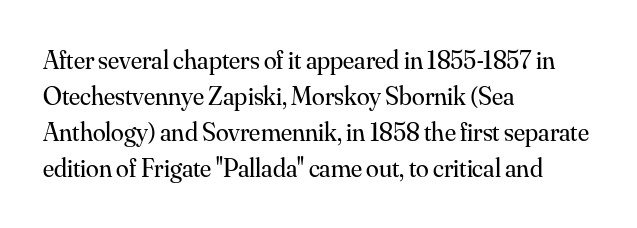
Teacher's note: observe the even left margin — that is flush-left alignment. Students, note that the glyphs here touch the page at normal intervals. Do the letters lean? They stand straight. Descenders hang freely into open space. Stem width sits at or under what a default text font uses.
